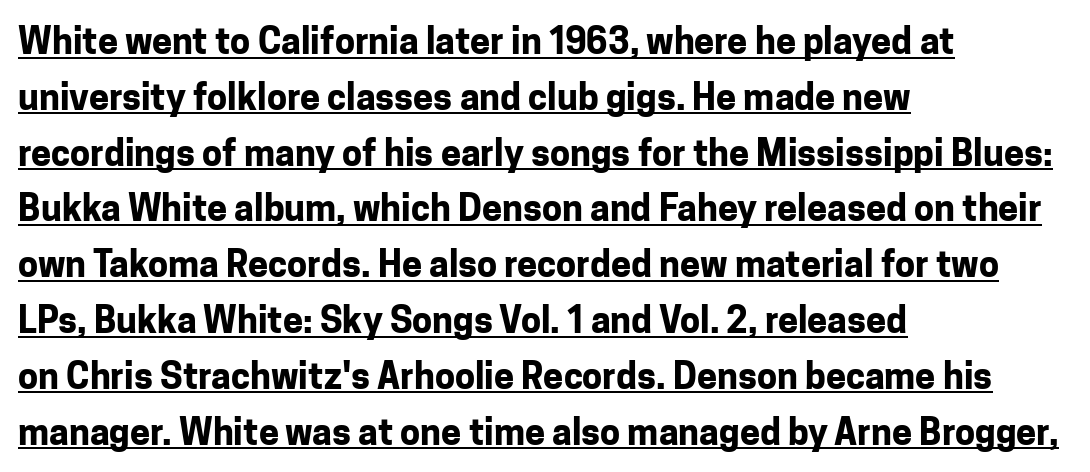
Q: Is the text bold? A: Yes.
Q: Is the text italic (slanted)? A: No, it is upright.
Q: Is the typeface a serif or a sans-serif typeface? A: Sans-serif.
Q: Is the text underlined? A: Yes.
Q: How is the paragraph aligned? A: Left-aligned.
Q: Is the spacing between letters normal or unusually wide? A: Normal.
Q: Is the spacing between lines tight, normal or loose? A: Normal.
Q: Width (condensed, normal, or wide)? A: Normal.
Q: Stroke contrast? A: Low.
Q: x-height? A: Medium.
Q: Monospaced? A: No.
